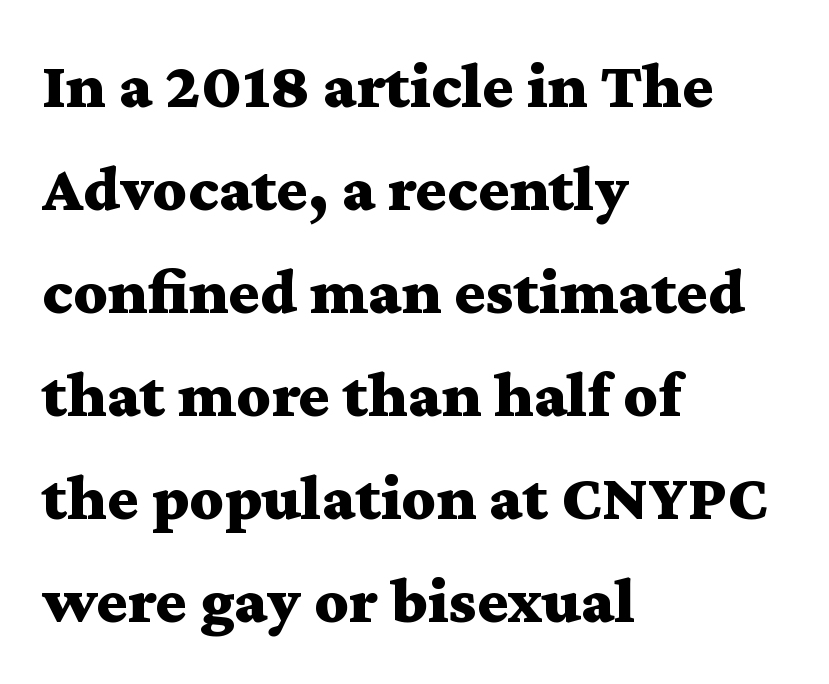
Q: Is the text bold? A: Yes.
Q: Is the text italic (slanted)? A: No, it is upright.
Q: Is the typeface a serif or a sans-serif typeface? A: Serif.
Q: Is the text underlined? A: No.
Q: How is the paragraph aligned? A: Left-aligned.
Q: Is the spacing between letters normal or unusually wide? A: Normal.
Q: Is the spacing between lines tight, normal or loose? A: Normal.
Q: Width (condensed, normal, or wide)? A: Wide.
Q: Stroke contrast? A: Medium.
Q: x-height? A: Medium.
Q: Monospaced? A: No.
